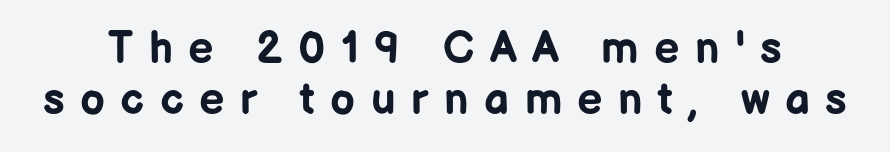
{"serif": "no", "italic": "no", "bold": "yes", "weight": "bold", "width": "normal", "stroke_contrast": "low", "x_height": "medium", "monospaced": "no", "underline": "no", "line_spacing_ratio": 1.16, "letter_spacing": "wide", "letter_spacing_em": 0.35, "glyph_px": 44}
